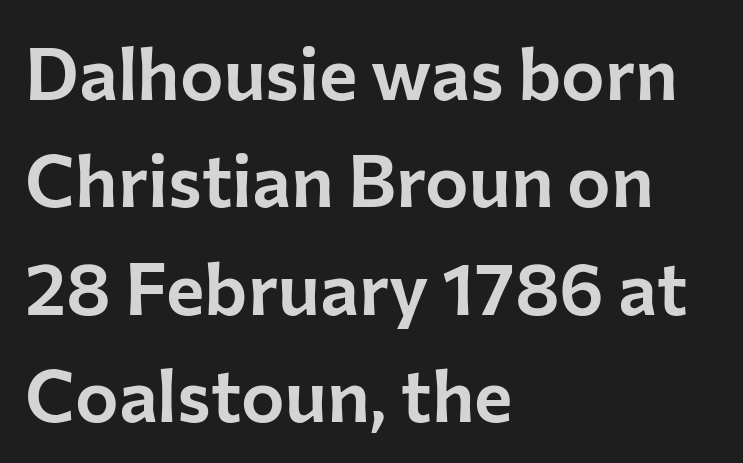
Q: Is the text italic (slanted)? A: No, it is upright.
Q: Is the typeface a serif or a sans-serif typeface? A: Sans-serif.
Q: Is the text underlined? A: No.
Q: How is the paragraph aligned? A: Left-aligned.
Q: Is the spacing between letters normal or unusually wide? A: Normal.
Q: Is the spacing between lines tight, normal or loose? A: Normal.
Q: Width (condensed, normal, or wide)? A: Normal.
Q: Stroke contrast? A: Low.
Q: x-height? A: Medium.
Q: Monospaced? A: No.
